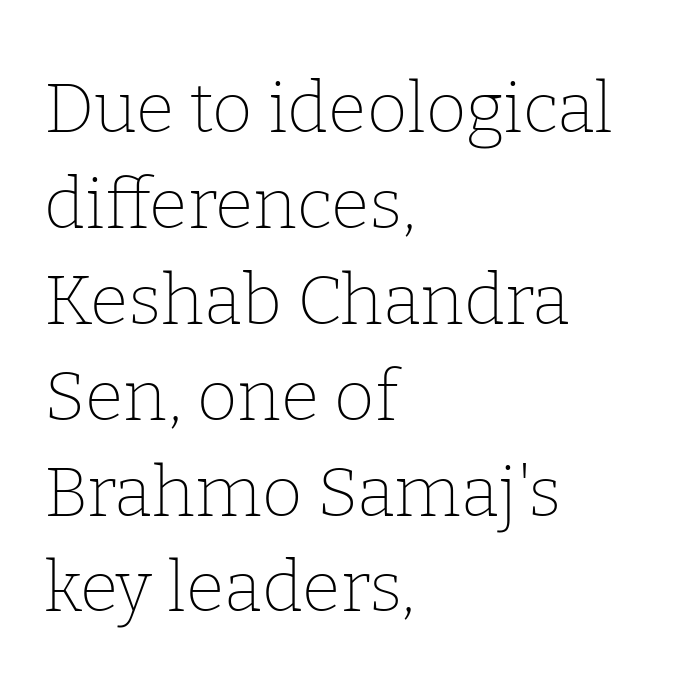
Each letter keeps its own natural width here, so spacing adapts to shape. The paragraph has a hard left edge and a soft right edge. Normally led — the rows are evenly, conventionally spaced. Letters rest on an invisible, unmarked baseline. Is the stroke heavy? The answer is a plain regular-or-lighter.
